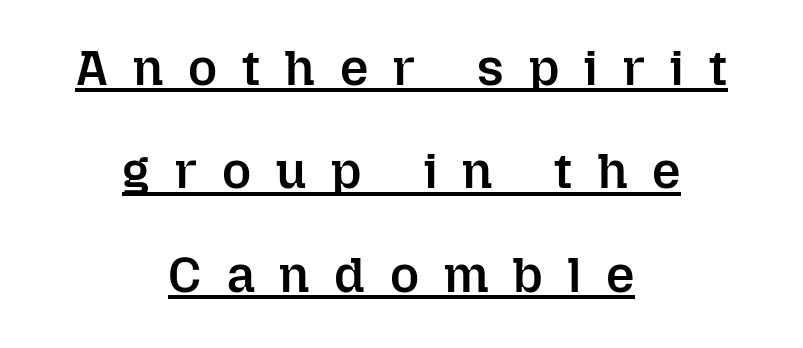
{"italic": "no", "bold": "semi", "weight": "semibold", "width": "normal", "stroke_contrast": "low", "x_height": "medium", "monospaced": "no", "underline": "yes", "align": "center", "line_spacing": "loose", "line_spacing_ratio": 2.07, "letter_spacing": "wide", "letter_spacing_em": 0.5, "glyph_px": 50}
